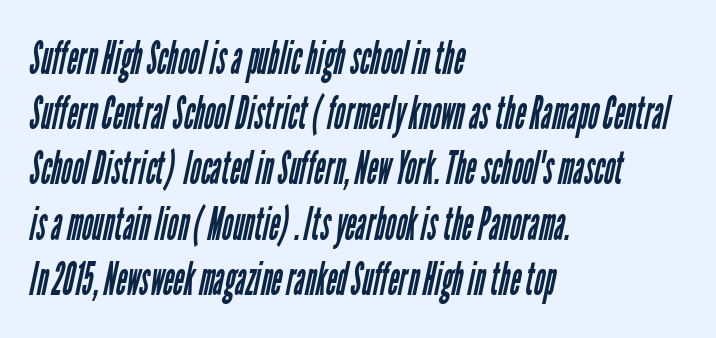
This sample uses a sans-serif face. The letters advance in unequal steps, a hallmark of proportional type. No extra ink here — the face is not bold. The lines are quadded left. In terms of letterspacing, this is plain default setting. The specimen omits any rule beneath the text block's lines.
